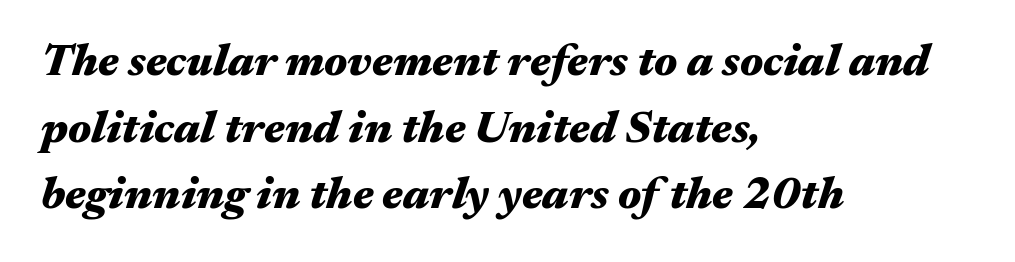
The image shows 45 px heavy, wide type, italic (leaning right); set left-aligned, normal line spacing (1.48x), normal letter spacing, not underlined; medium stroke contrast and a medium x-height.
